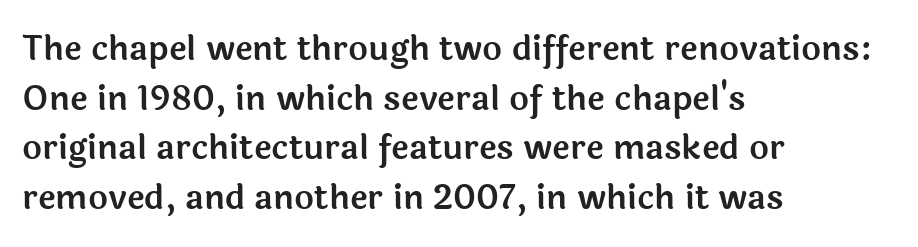
Quick note: underline off. Line beginnings align vertically; line endings do not. The face used here is proportionally spaced, like ordinary book or web type. Default kerning and tracking; the words read as compact shapes. Posture: straight, roman, zero tilt. In terms of letterform style, serifs are entirely absent.
